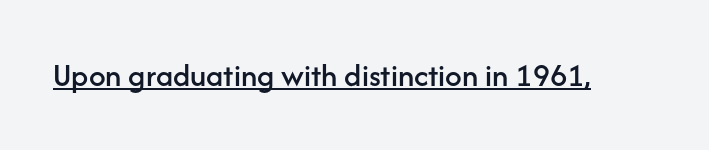
Q: Is the text italic (slanted)? A: No, it is upright.
Q: Is the typeface a serif or a sans-serif typeface? A: Sans-serif.
Q: Is the text underlined? A: Yes.
Q: Is the spacing between letters normal or unusually wide? A: Normal.
Q: Width (condensed, normal, or wide)? A: Normal.
Q: Stroke contrast? A: Low.
Q: x-height? A: Medium.
Q: Monospaced? A: No.
